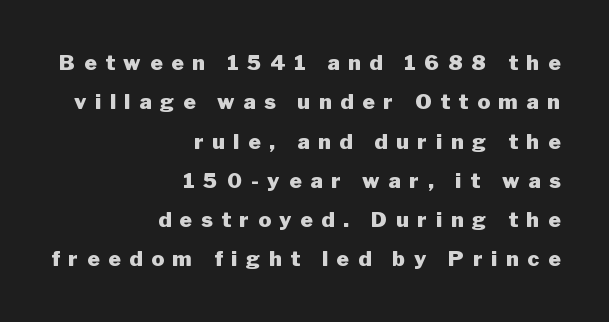
{"italic": "no", "bold": "yes", "underline": "no", "align": "right", "line_spacing_ratio": 1.87, "letter_spacing": "wide", "letter_spacing_em": 0.42, "glyph_px": 21}
